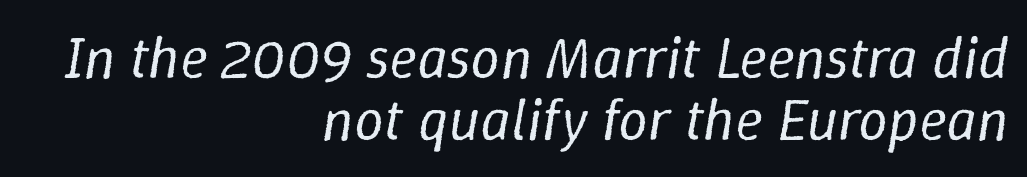
All the whitespace from short lines collects on the left. The passage shown is typed in a proportional face where columns would drift. Words appear dense and cohesive because spacing is normal. The cut favours lightness, reaching ordinary text weight at its darkest. The designer dialed line spacing down below the default.
